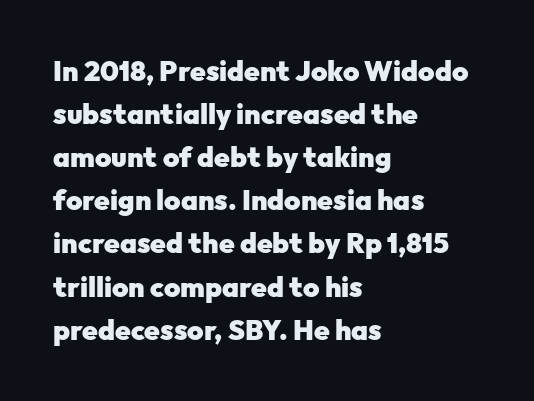
Q: Is the text bold? A: Yes.
Q: Is the text italic (slanted)? A: No, it is upright.
Q: Is the typeface a serif or a sans-serif typeface? A: Sans-serif.
Q: Is the text underlined? A: No.
Q: How is the paragraph aligned? A: Left-aligned.
Q: Is the spacing between letters normal or unusually wide? A: Normal.
Q: Is the spacing between lines tight, normal or loose? A: Normal.
Q: Width (condensed, normal, or wide)? A: Normal.
Q: Stroke contrast? A: Low.
Q: x-height? A: Medium.
Q: Monospaced? A: No.
